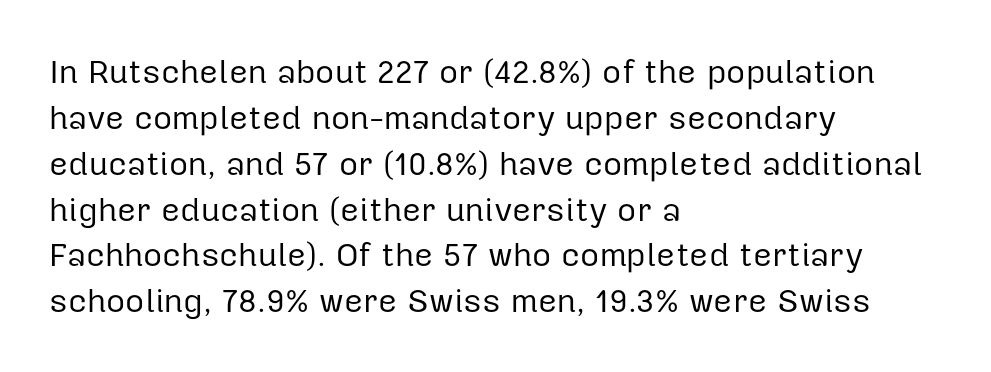
{"serif": "no", "italic": "no", "bold": "no", "weight": "regular", "width": "normal", "stroke_contrast": "low", "x_height": "medium", "monospaced": "no", "underline": "no", "align": "left", "line_spacing": "normal", "line_spacing_ratio": 1.39, "letter_spacing": "normal", "letter_spacing_em": 0.0, "glyph_px": 33}
